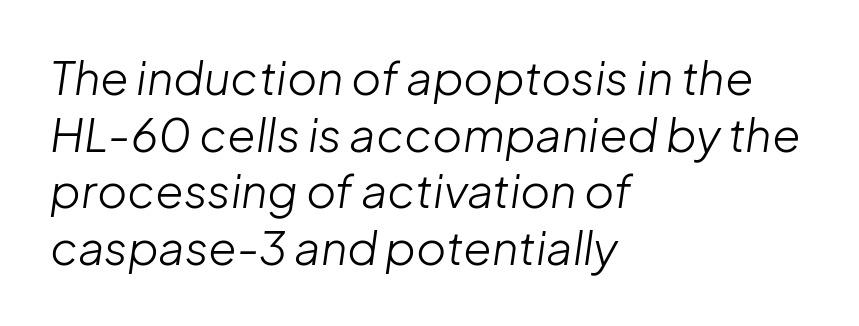
Q: Is the text bold? A: No.
Q: Is the text italic (slanted)? A: Yes, it leans right by about 8 degrees.
Q: Is the text underlined? A: No.
Q: How is the paragraph aligned? A: Left-aligned.
Q: Is the spacing between letters normal or unusually wide? A: Normal.
Q: Width (condensed, normal, or wide)? A: Normal.
Q: Stroke contrast? A: Low.
Q: x-height? A: Medium.
Q: Monospaced? A: No.
